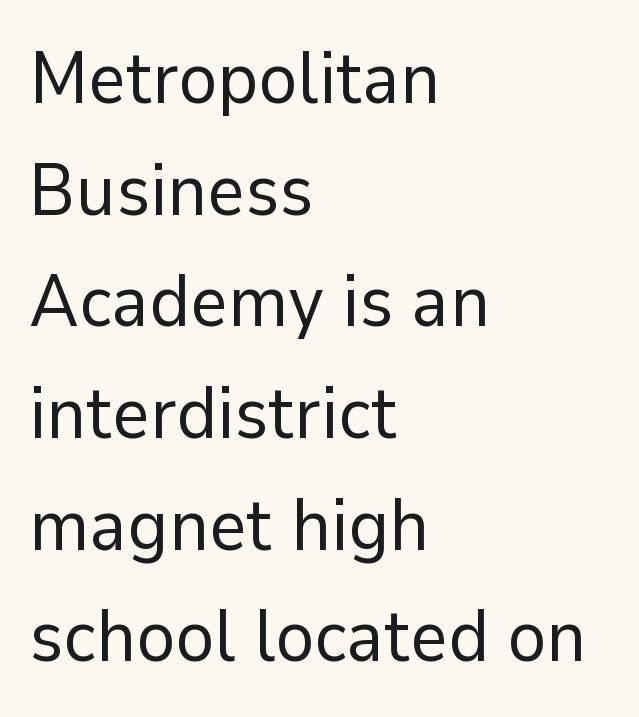
The image shows 73 px regular-weight sans-serif type, upright; set left-aligned, normal line spacing (1.53x), normal letter spacing, not underlined; low stroke contrast and a medium x-height.
